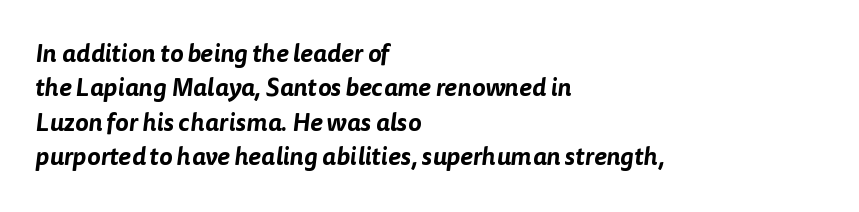
Q: Is the text underlined? A: No.
Q: How is the paragraph aligned? A: Left-aligned.
Q: Is the spacing between letters normal or unusually wide? A: Normal.
Q: Is the spacing between lines tight, normal or loose? A: Normal.
